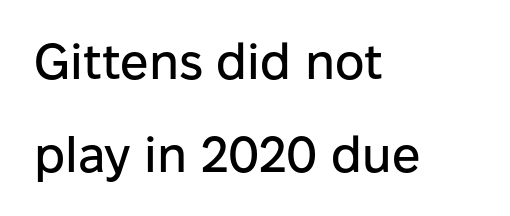
Beneath every word, the page is bare. The font's upright variant was chosen for this text. The ragged edge is on the right, which tells us the setting is flush left. Do the characters align in a grid? No, the font is proportional.
